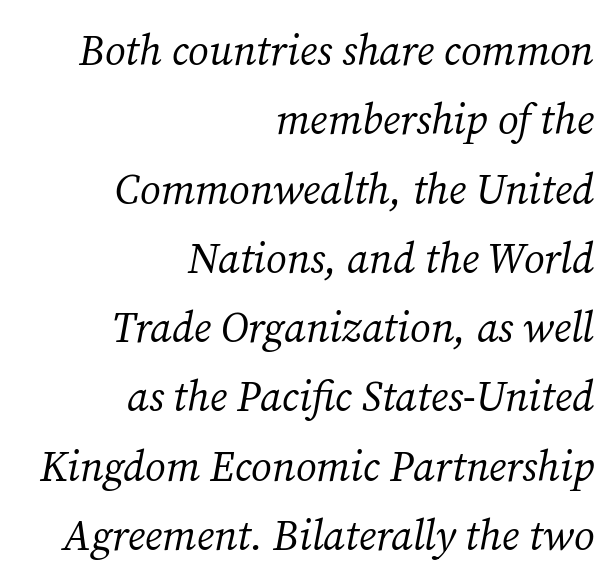
Q: Is the text bold? A: No.
Q: Is the text italic (slanted)? A: Yes, it leans right by about 12 degrees.
Q: Is the typeface a serif or a sans-serif typeface? A: Serif.
Q: Is the text underlined? A: No.
Q: How is the paragraph aligned? A: Right-aligned.
Q: Is the spacing between letters normal or unusually wide? A: Normal.
Q: Is the spacing between lines tight, normal or loose? A: Normal.
Q: Width (condensed, normal, or wide)? A: Normal.
Q: Stroke contrast? A: Medium.
Q: x-height? A: Medium.
Q: Monospaced? A: No.
